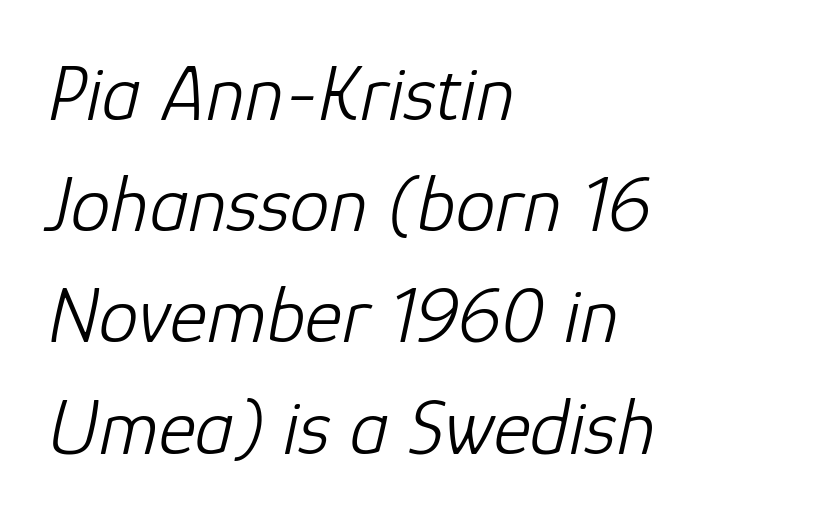
The image shows 80 px light type, italic (leaning right); set left-aligned, normal line spacing (1.39x), normal letter spacing, not underlined; low stroke contrast and a medium x-height.
